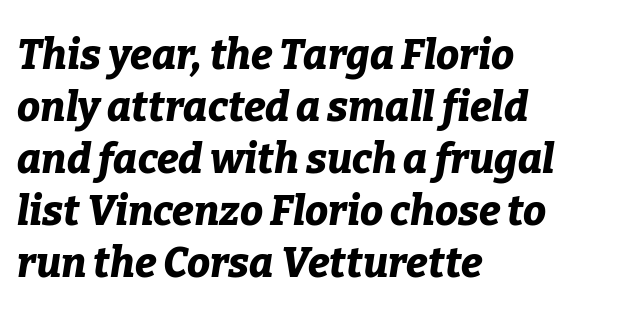
The image shows 41 px bold type, italic (leaning right); set left-aligned, normal line spacing (1.27x), normal letter spacing, not underlined; low stroke contrast and a medium x-height.
